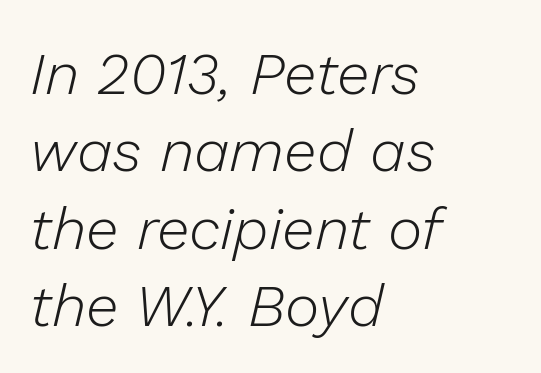
Q: Is the text bold? A: No.
Q: Is the text italic (slanted)? A: Yes, it leans right by about 13 degrees.
Q: Is the text underlined? A: No.
Q: How is the paragraph aligned? A: Left-aligned.
Q: Is the spacing between letters normal or unusually wide? A: Normal.
Q: Is the spacing between lines tight, normal or loose? A: Normal.
Q: Width (condensed, normal, or wide)? A: Normal.
Q: Stroke contrast? A: Low.
Q: x-height? A: Medium.
Q: Monospaced? A: No.
